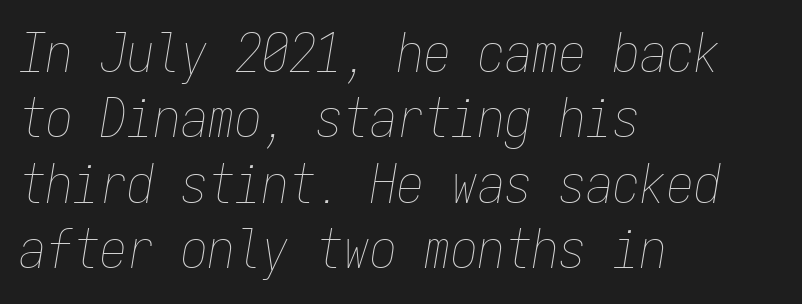
Looks like terminal output: every glyph gets an equal slot. A quiet, ordinary-to-light weight characterises the typeface. Each row of text sits above clean, open space. Does the copy run flush right? No — it runs flush left. Would a proofreader flag this as italicized? Yes. Inter-character spacing is left at the font's built-in metrics.
